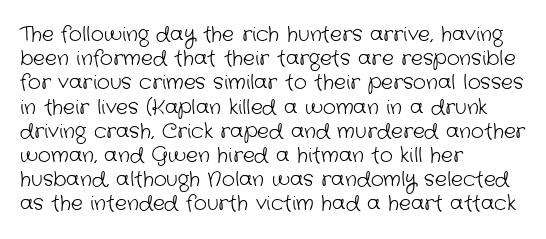
Q: Is the text bold? A: No.
Q: Is the text underlined? A: No.
Q: How is the paragraph aligned? A: Left-aligned.
Q: Is the spacing between letters normal or unusually wide? A: Normal.
